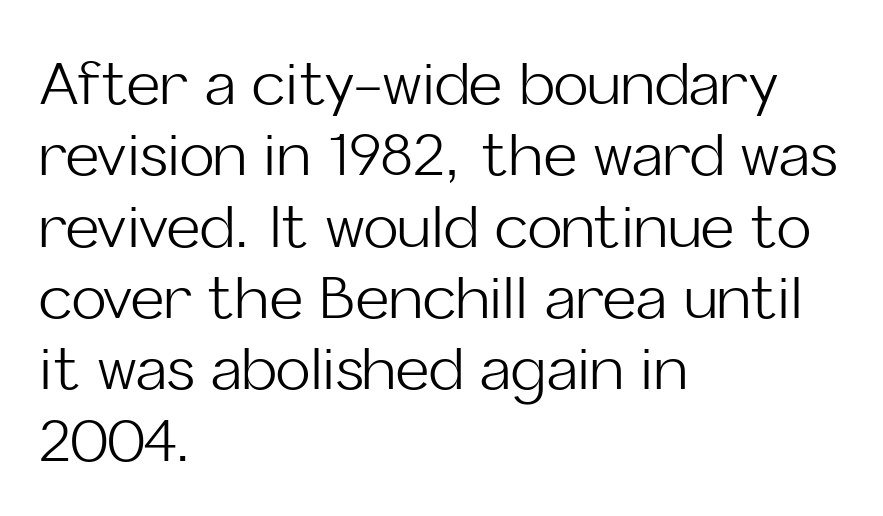
Is this a fixed-width face? No — the glyphs have proportional, varying widths. Classification — sans serif. The strokes carry an ordinary text weight at most. The rendering anchors every line to the left-hand side. Quick note: not italic, upright. Nobody touched the tracking dial on this one.
